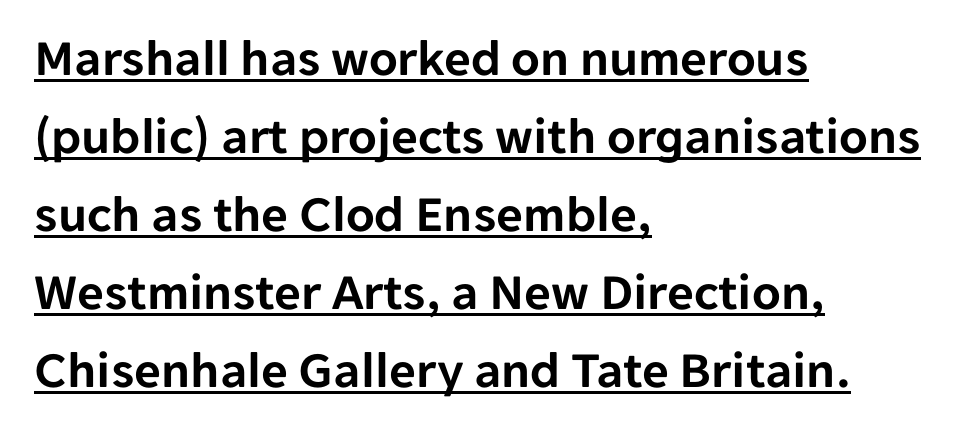
Q: Is the text italic (slanted)? A: No, it is upright.
Q: Is the typeface a serif or a sans-serif typeface? A: Sans-serif.
Q: Is the text underlined? A: Yes.
Q: How is the paragraph aligned? A: Left-aligned.
Q: Is the spacing between letters normal or unusually wide? A: Normal.
Q: Is the spacing between lines tight, normal or loose? A: Normal.
Q: Width (condensed, normal, or wide)? A: Normal.
Q: Stroke contrast? A: Low.
Q: x-height? A: Medium.
Q: Monospaced? A: No.
